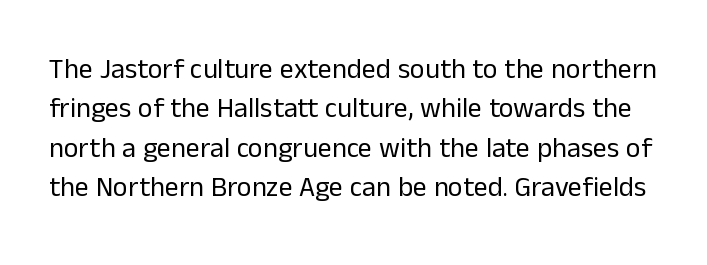
{"serif": "no", "italic": "no", "bold": "no", "weight": "regular", "width": "normal", "stroke_contrast": "low", "x_height": "medium", "monospaced": "no", "underline": "no", "line_spacing": "normal", "line_spacing_ratio": 1.41, "letter_spacing": "normal", "letter_spacing_em": 0.0, "glyph_px": 28}
